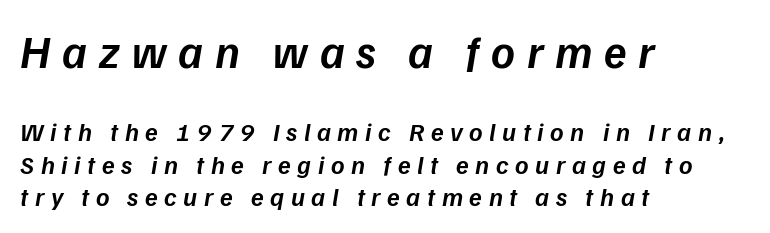
The image shows 46 px semibold type, italic (leaning right); set left-aligned, normal line spacing (1.25x), unusually wide letter spacing (+0.25 em), not underlined; the first (top) block is 1.77x larger; low stroke contrast and a medium x-height.
